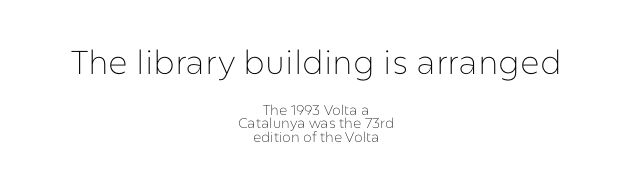
Q: Is the text bold? A: No.
Q: Is the text italic (slanted)? A: No, it is upright.
Q: Is the typeface a serif or a sans-serif typeface? A: Sans-serif.
Q: Is the text underlined? A: No.
Q: How is the paragraph aligned? A: Centered.
Q: Is the spacing between letters normal or unusually wide? A: Normal.
Q: Is the spacing between lines tight, normal or loose? A: Tight.
Q: Which block of text is set in a larger size, the first (top) or the second (bottom)? A: The first (top) one.
Q: Width (condensed, normal, or wide)? A: Normal.
Q: Stroke contrast? A: Low.
Q: x-height? A: Medium.
Q: Monospaced? A: No.
